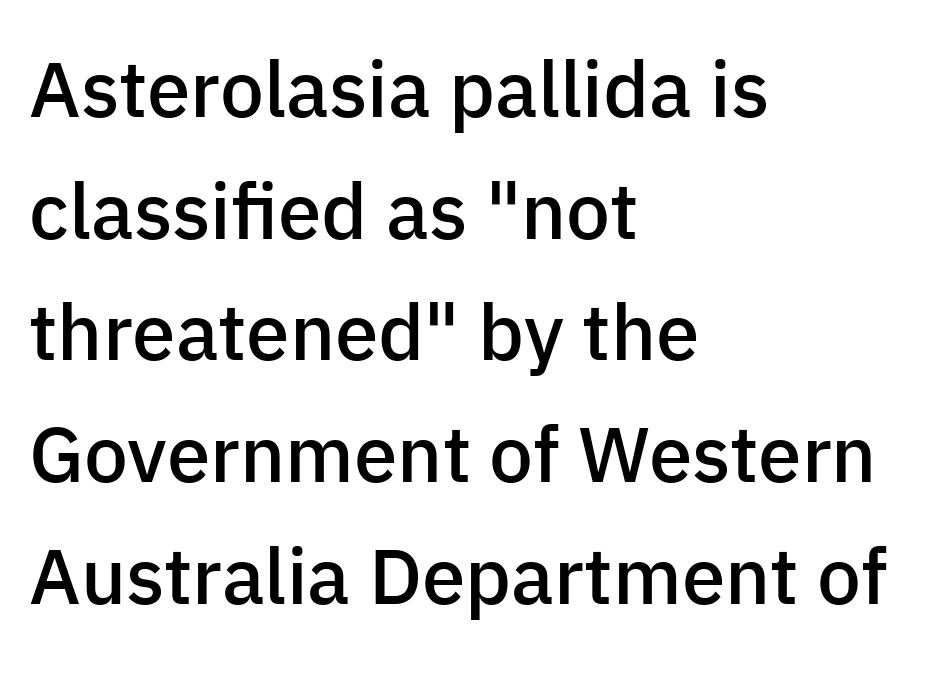
The image shows 78 px semibold sans-serif type, upright; set left-aligned, normal line spacing (1.56x), normal letter spacing, not underlined; low stroke contrast and a medium x-height.
